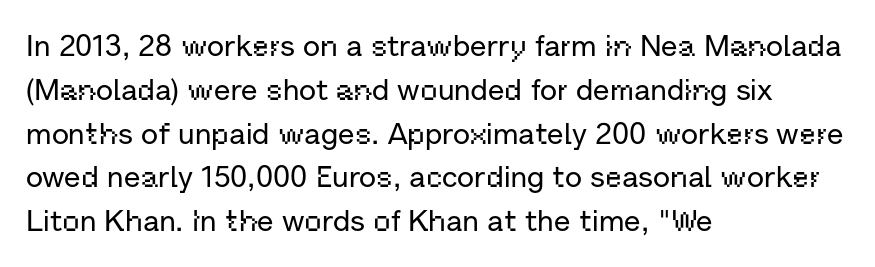
The image shows 30 px sans-serif type, upright; set left-aligned, normal line spacing (1.46x), normal letter spacing, not underlined; low stroke contrast and a medium x-height.
